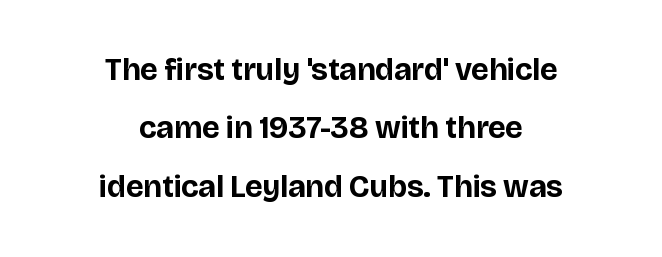
Q: Is the text bold? A: Yes.
Q: Is the text italic (slanted)? A: No, it is upright.
Q: Is the typeface a serif or a sans-serif typeface? A: Sans-serif.
Q: Is the text underlined? A: No.
Q: How is the paragraph aligned? A: Centered.
Q: Is the spacing between letters normal or unusually wide? A: Normal.
Q: Width (condensed, normal, or wide)? A: Normal.
Q: Stroke contrast? A: Low.
Q: x-height? A: Large.
Q: Monospaced? A: No.
